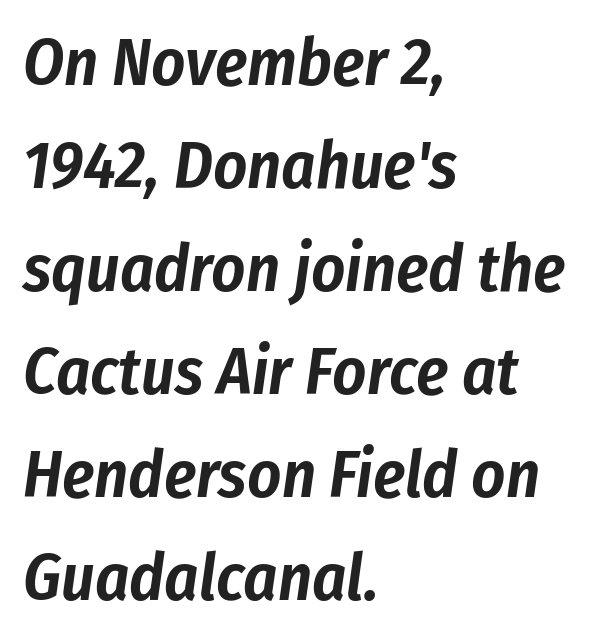
Q: Is the text italic (slanted)? A: Yes, it leans right by about 8 degrees.
Q: Is the text underlined? A: No.
Q: How is the paragraph aligned? A: Left-aligned.
Q: Is the spacing between letters normal or unusually wide? A: Normal.
Q: Is the spacing between lines tight, normal or loose? A: Normal.
Q: Width (condensed, normal, or wide)? A: Condensed.
Q: Stroke contrast? A: Low.
Q: x-height? A: Medium.
Q: Monospaced? A: No.
